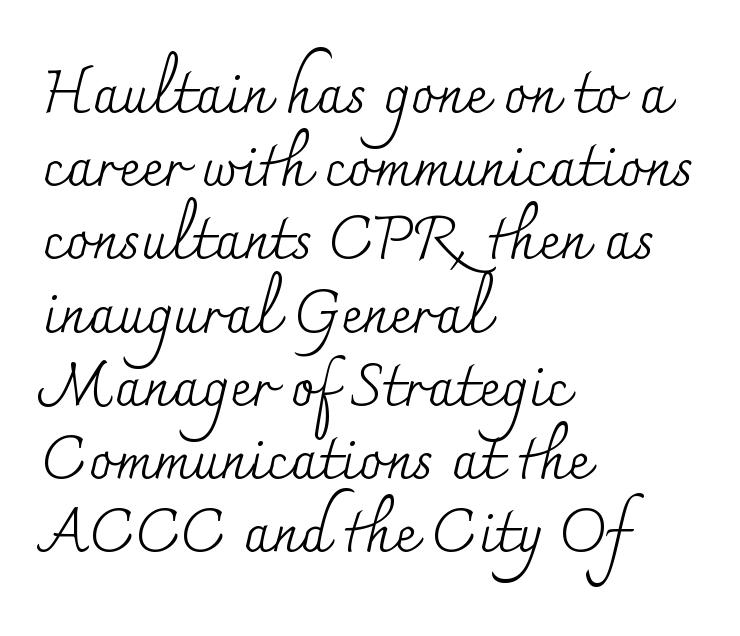
{"serif": "yes", "bold": "no", "weight": "regular", "width": "normal", "stroke_contrast": "medium", "x_height": "small", "monospaced": "no", "underline": "no", "align": "left", "line_spacing_ratio": 1.22, "letter_spacing": "normal", "letter_spacing_em": 0.0, "glyph_px": 60}
